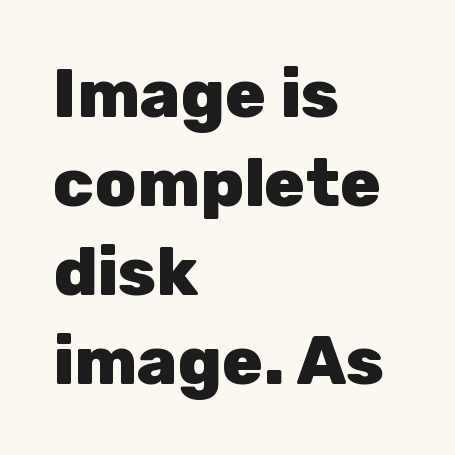
Q: Is the text bold? A: Yes.
Q: Is the text italic (slanted)? A: No, it is upright.
Q: Is the typeface a serif or a sans-serif typeface? A: Sans-serif.
Q: Is the text underlined? A: No.
Q: How is the paragraph aligned? A: Left-aligned.
Q: Is the spacing between letters normal or unusually wide? A: Normal.
Q: Is the spacing between lines tight, normal or loose? A: Normal.
Q: Width (condensed, normal, or wide)? A: Normal.
Q: Stroke contrast? A: Low.
Q: x-height? A: Medium.
Q: Monospaced? A: No.
